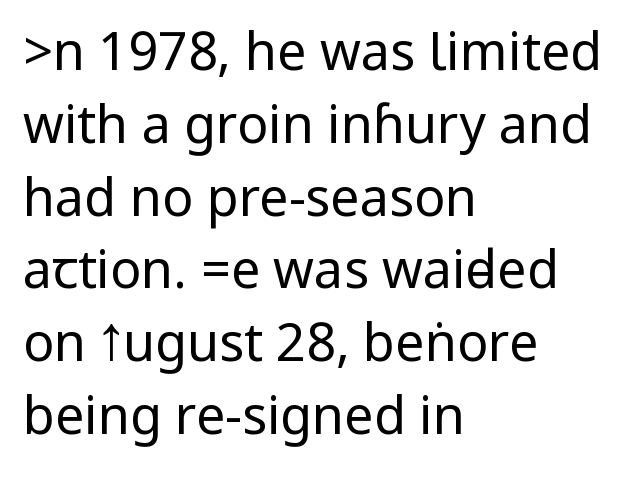
Words float on clear page, feet unadorned. Typographically, this falls in the sans-serif category. The lines sit at an ordinary, default distance from one another. Nobody touched the tracking dial on this one. These lines stack with their left ends in a neat column. The strokes carry an ordinary text weight at most.
